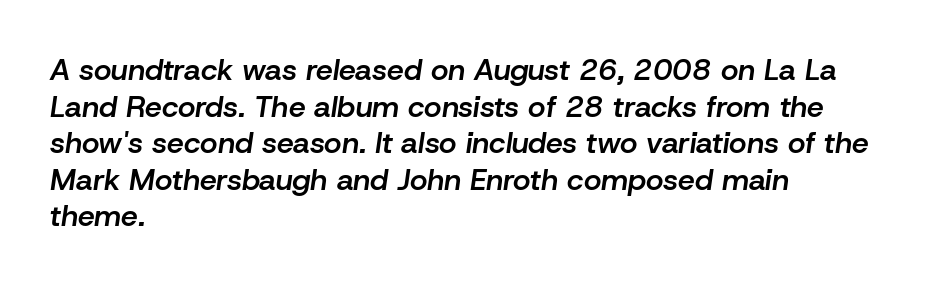
The image shows 30 px semibold type, italic (leaning right); set left-aligned, line spacing 1.22x, normal letter spacing, not underlined; low stroke contrast and a medium x-height.
